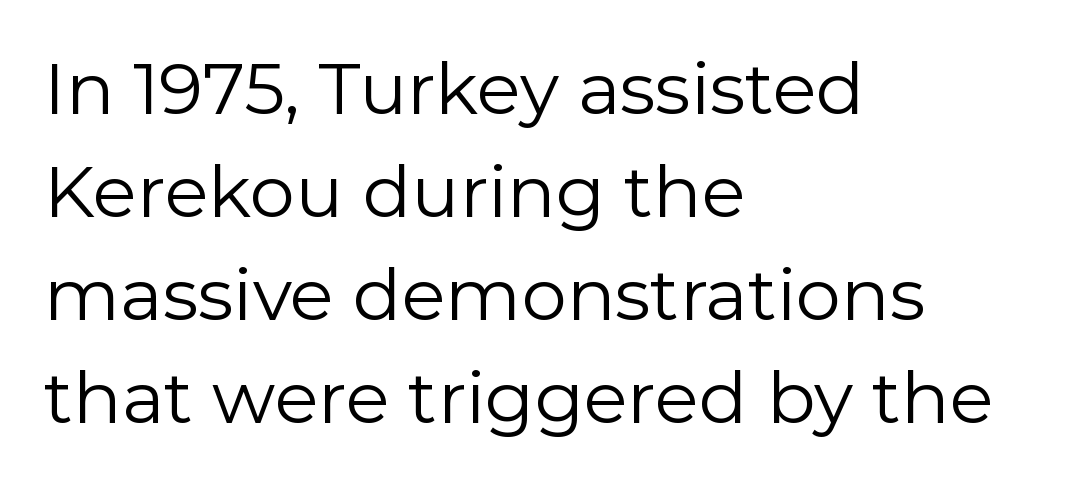
The face used here is proportionally spaced, like ordinary book or web type. The font's upright variant was chosen for this text. Left-aligned paragraph, ragged on the right. This block has exactly the height ordinary leading produces. Words float on clear page, feet unadorned.
